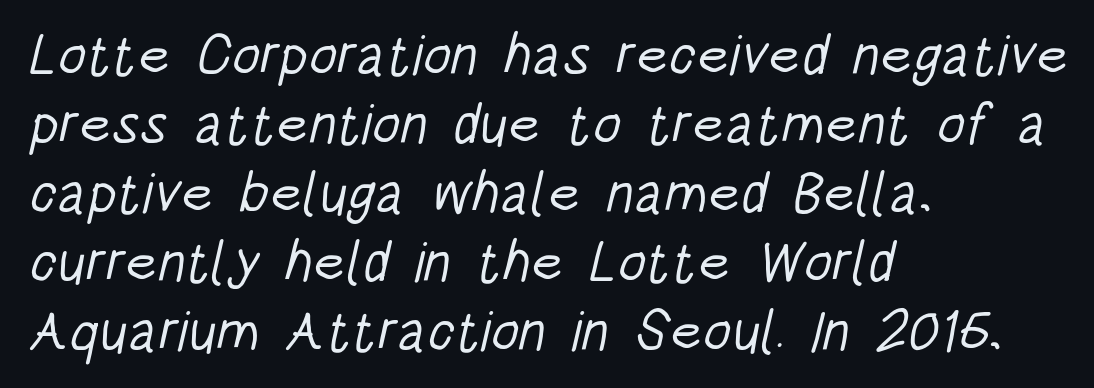
Q: Is the text bold? A: No.
Q: Is the typeface a serif or a sans-serif typeface? A: Sans-serif.
Q: Is the text underlined? A: No.
Q: How is the paragraph aligned? A: Left-aligned.
Q: Is the spacing between letters normal or unusually wide? A: Normal.
Q: Width (condensed, normal, or wide)? A: Condensed.
Q: Stroke contrast? A: Low.
Q: x-height? A: Large.
Q: Monospaced? A: No.
